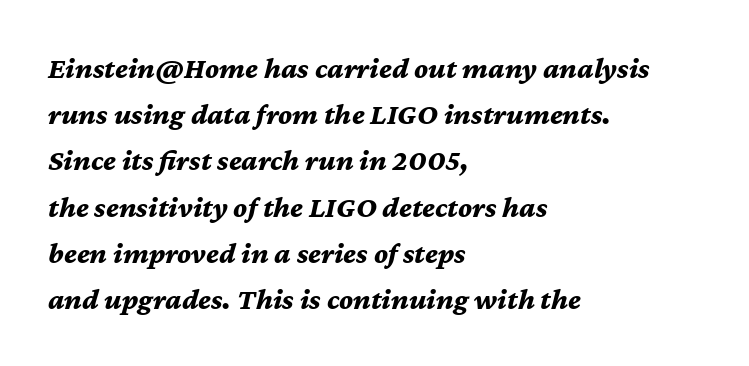
The image shows 30 px bold type, italic (leaning right); set left-aligned, normal line spacing (1.54x), normal letter spacing, not underlined; medium stroke contrast and a medium x-height.
